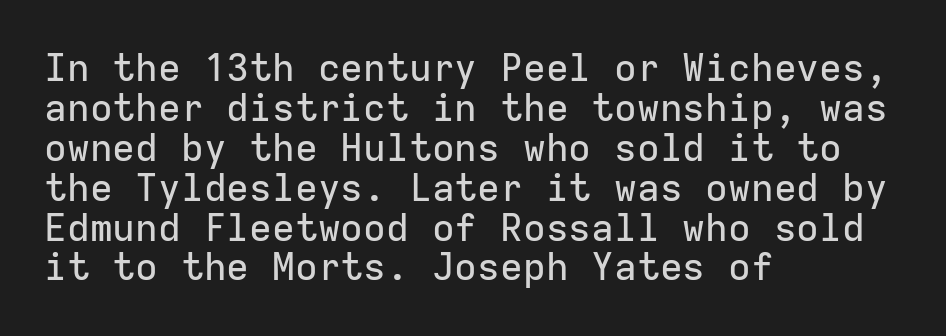
The image shows 38 px sans-serif type, upright, monospaced; set left-aligned, tight line spacing (1.05x), normal letter spacing, not underlined; low stroke contrast and a medium x-height.
